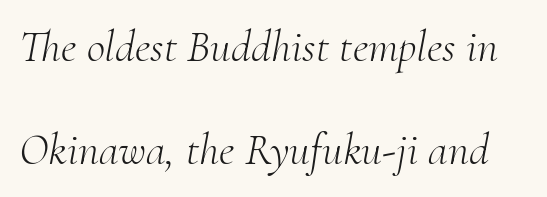
{"serif": "yes", "italic": "yes", "lean": "right", "slant_degrees": 10, "bold": "no", "weight": "light", "width": "normal", "stroke_contrast": "medium", "x_height": "small", "monospaced": "no", "underline": "no", "line_spacing": "loose", "line_spacing_ratio": 2.29, "letter_spacing": "normal", "letter_spacing_em": 0.0, "glyph_px": 45}
